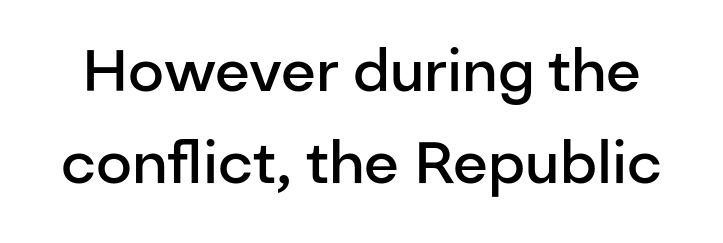
Q: Is the text bold? A: Semi-bold.
Q: Is the text italic (slanted)? A: No, it is upright.
Q: Is the typeface a serif or a sans-serif typeface? A: Sans-serif.
Q: Is the text underlined? A: No.
Q: Is the spacing between letters normal or unusually wide? A: Normal.
Q: Is the spacing between lines tight, normal or loose? A: Normal.
Q: Width (condensed, normal, or wide)? A: Normal.
Q: Stroke contrast? A: Low.
Q: x-height? A: Medium.
Q: Monospaced? A: No.
